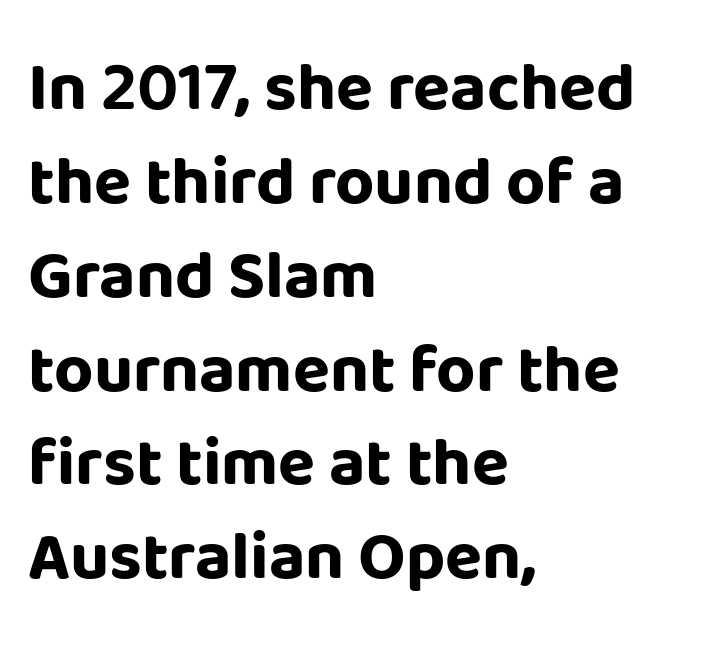
Each glyph is drawn with heavy, bold strokes. Serif or sans? Sans — the stroke terminals are bare. The tracking reads as untouched default to a designer's eye. A typesetter would call this proportional, since set widths differ per character. This sample keeps an unexceptional amount of space between lines.
